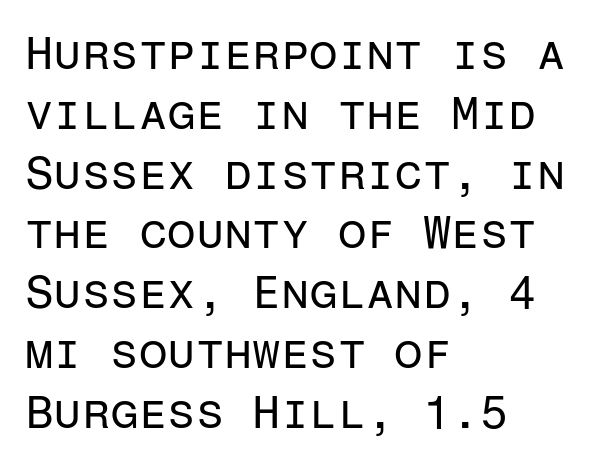
{"serif": "no", "italic": "no", "bold": "no", "weight": "regular", "width": "normal", "stroke_contrast": "low", "x_height": "medium", "monospaced": "yes", "underline": "no", "align": "left", "line_spacing": "normal", "line_spacing_ratio": 1.3, "letter_spacing": "normal", "letter_spacing_em": 0.0, "glyph_px": 46}
